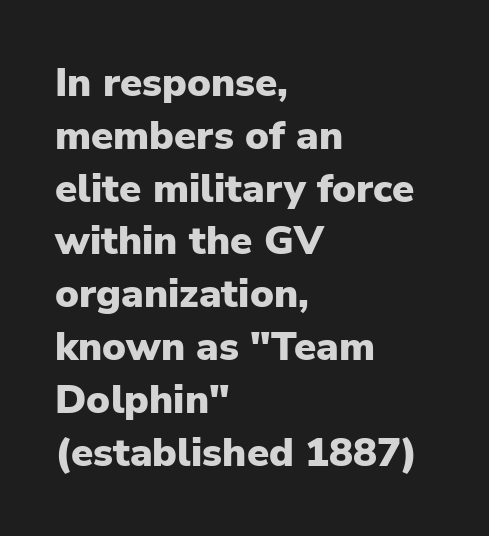
The image shows 40 px heavy sans-serif type, upright; set left-aligned, normal line spacing (1.32x), normal letter spacing, not underlined; low stroke contrast and a medium x-height.
